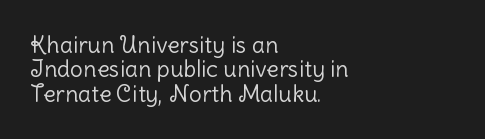
Is the letter spacing exaggerated? No — it looks like the ordinary default. The lettering stays uniformly vertical, giving the passage a roman look. One glance says dense: line gaps are narrower than usual. The face looks like a standard text weight, possibly lighter.
